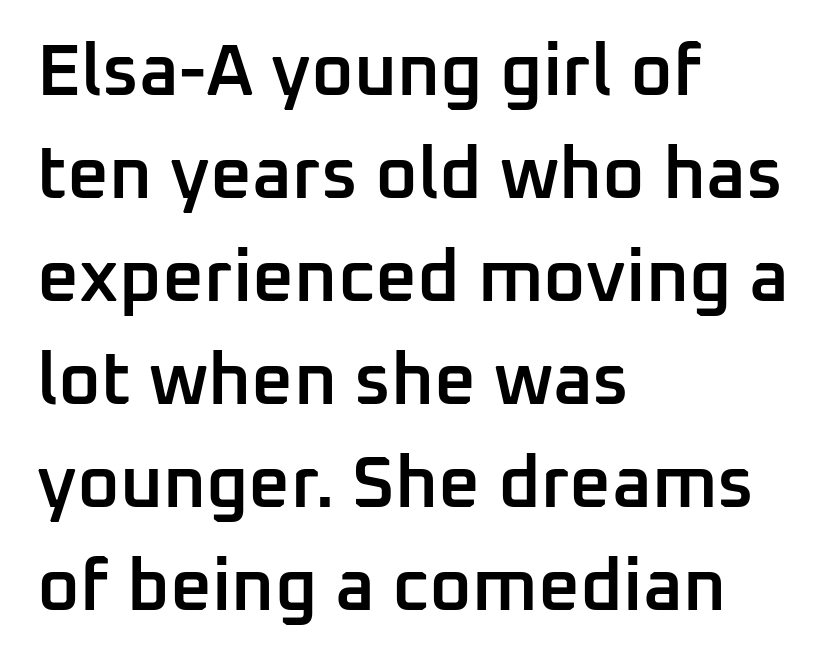
Character widths vary here, with narrow letters taking less room than wide ones. The rendering uses a moderate line-height, typical for paragraphs. The area under the type is left untouched. The type sits square on the baseline with zero lean. Note: no serifs on the glyphs. Firm but not heavy-handed strokes: this text is semibold.
